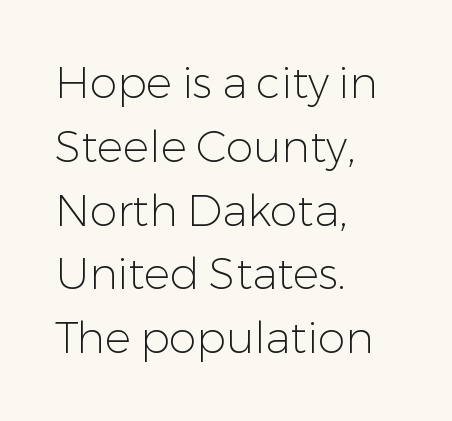
Descenders are the only things crossing below the line. This sample uses plain, unmodified letter spacing. Spacing verdict: proportional, widths tailored to each character. A typesetter would mark this as roman, not italic. In CSS terms this would be text-align: left.
